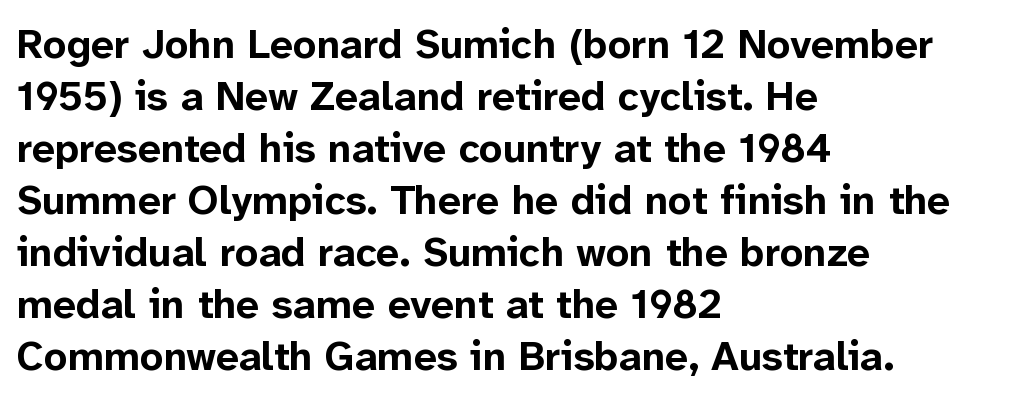
Rule under the text: the space is simply empty. Does the weight exceed regular? Yes, all the way to bold. The face used here is a sans, in the tradition of grotesques and geometrics. In terms of letterspacing, this is plain default setting. You could not count columns in this text — the font is proportionally spaced. Does the lettering tilt? It doesn't — this is upright.
